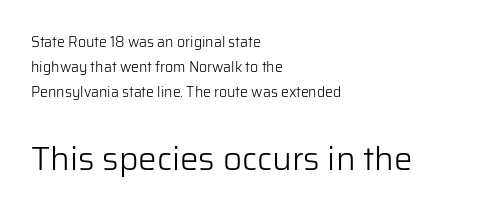
{"serif": "no", "italic": "no", "bold": "no", "weight": "light", "width": "normal", "stroke_contrast": "low", "x_height": "medium", "monospaced": "no", "underline": "no", "align": "left", "line_spacing_ratio": 1.78, "letter_spacing": "normal", "letter_spacing_em": 0.0, "larger_block": "second", "size_ratio": 2.36, "glyph_px": 33}
